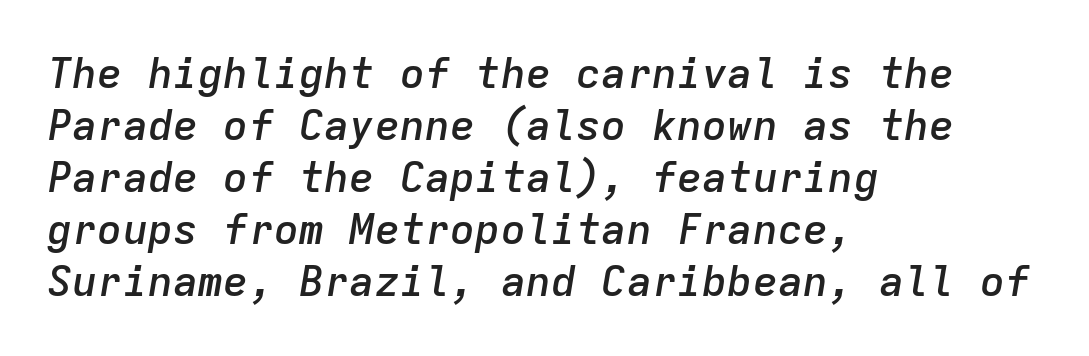
{"italic": "yes", "lean": "right", "slant_degrees": 9, "bold": "semi", "weight": "semibold", "width": "normal", "stroke_contrast": "low", "x_height": "medium", "monospaced": "yes", "underline": "no", "align": "left", "line_spacing_ratio": 1.24, "letter_spacing": "normal", "letter_spacing_em": 0.0, "glyph_px": 42}
